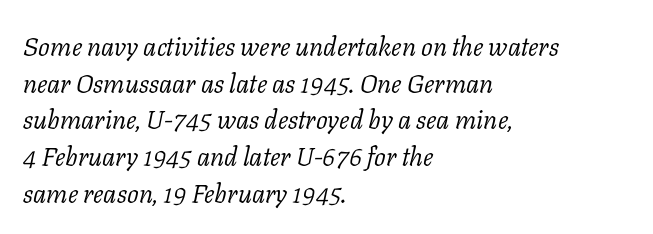
{"italic": "yes", "lean": "right", "slant_degrees": 11, "bold": "no", "underline": "no", "align": "left", "line_spacing": "normal", "line_spacing_ratio": 1.41, "letter_spacing": "normal", "letter_spacing_em": 0.0, "glyph_px": 26}
